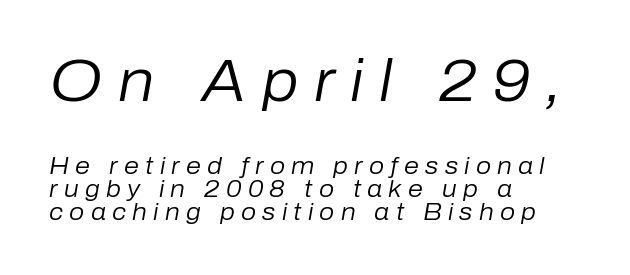
The designer gave the opening block more size than the closing block. Letter spacing: wide. Notice how the passage keeps a crisp vertical edge on the left only. Looks like regular typesetting: each glyph gets only the width it needs. Caption: face not bold, strokes unweighted. This block would grow much taller if given ordinary leading; it's compressed now.
